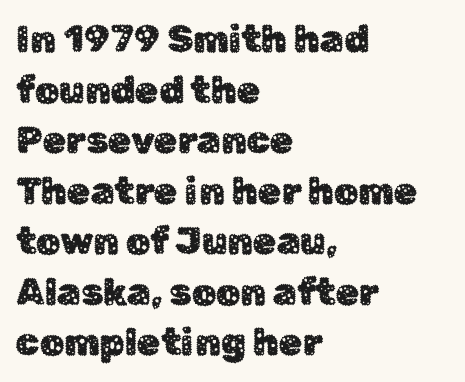
The image shows 38 px sans-serif type, upright; set left-aligned, normal line spacing (1.33x), normal letter spacing, not underlined; low stroke contrast and a medium x-height.
